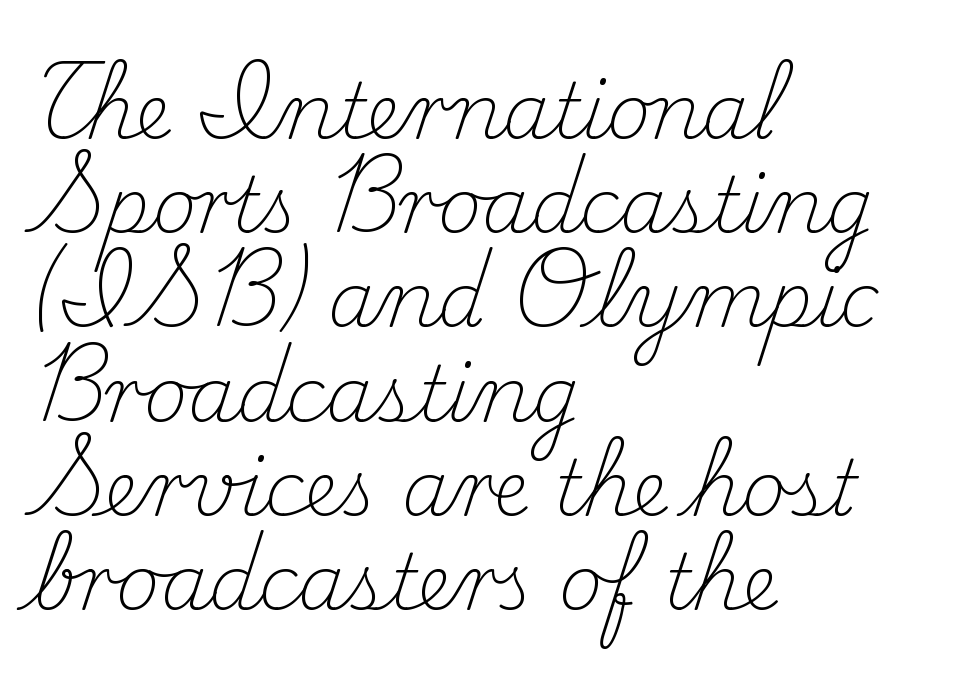
The image shows 76 px light serif type; set left-aligned, line spacing 1.24x, normal letter spacing, not underlined; medium stroke contrast and a small x-height.
